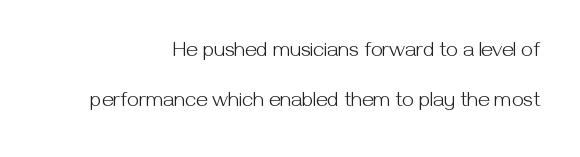
The image shows 21 px text type, upright; set right-aligned, loose line spacing (2.38x), normal letter spacing, not underlined.
